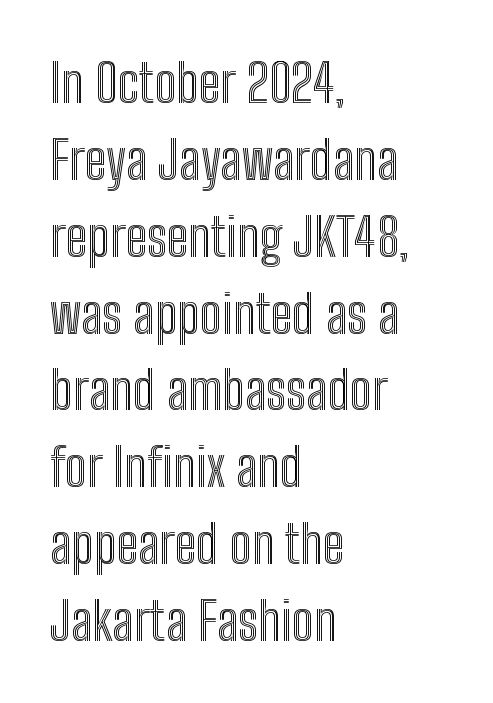
The image shows 53 px condensed type, upright; set left-aligned, normal line spacing (1.45x), normal letter spacing, not underlined; a medium x-height.
